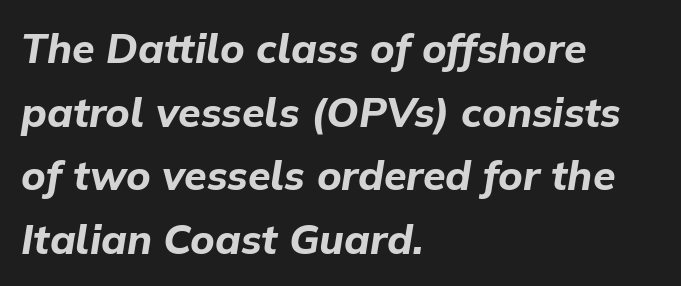
The image shows 41 px bold type, italic (leaning right); set left-aligned, normal line spacing (1.55x), normal letter spacing, not underlined; low stroke contrast and a medium x-height.
